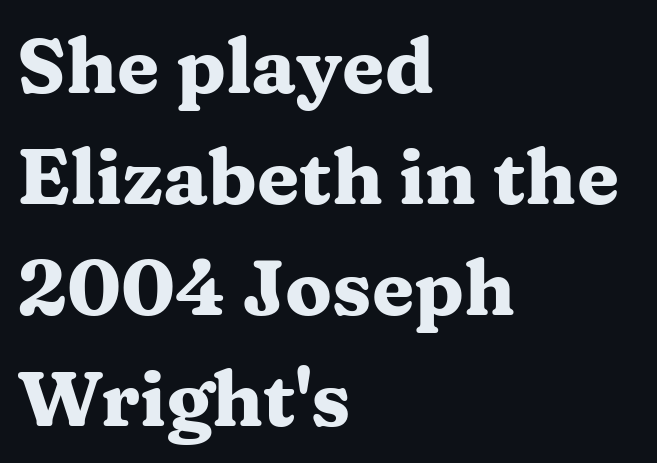
The image shows 77 px heavy, wide serif type, upright; set left-aligned, normal line spacing (1.44x), normal letter spacing, not underlined; medium stroke contrast and a medium x-height.
